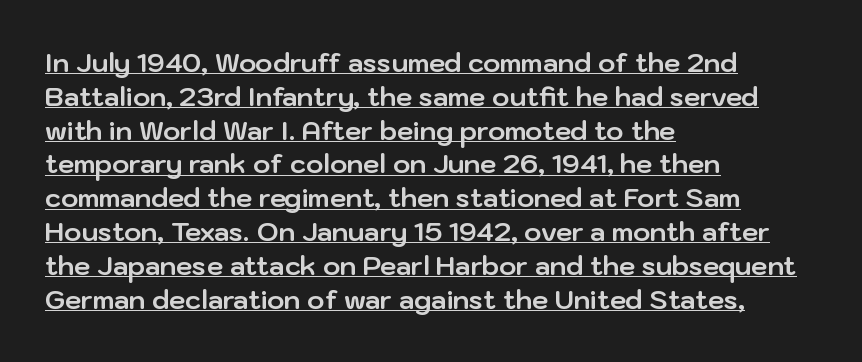
Q: Is the text bold? A: Yes.
Q: Is the text italic (slanted)? A: No, it is upright.
Q: Is the text underlined? A: Yes.
Q: How is the paragraph aligned? A: Left-aligned.
Q: Is the spacing between letters normal or unusually wide? A: Normal.
Q: Is the spacing between lines tight, normal or loose? A: Normal.
